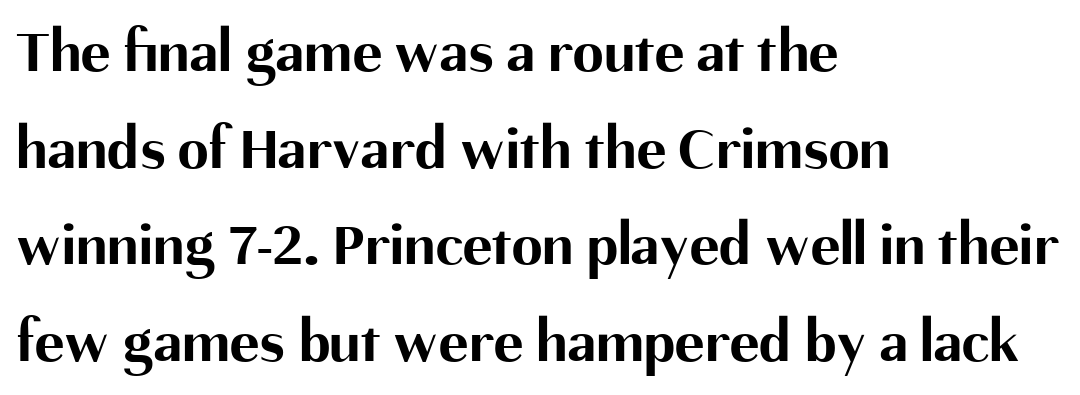
Q: Is the text bold? A: Yes.
Q: Is the text italic (slanted)? A: No, it is upright.
Q: Is the typeface a serif or a sans-serif typeface? A: Sans-serif.
Q: Is the text underlined? A: No.
Q: How is the paragraph aligned? A: Left-aligned.
Q: Is the spacing between letters normal or unusually wide? A: Normal.
Q: Is the spacing between lines tight, normal or loose? A: Normal.
Q: Width (condensed, normal, or wide)? A: Normal.
Q: Stroke contrast? A: Medium.
Q: x-height? A: Medium.
Q: Monospaced? A: No.
